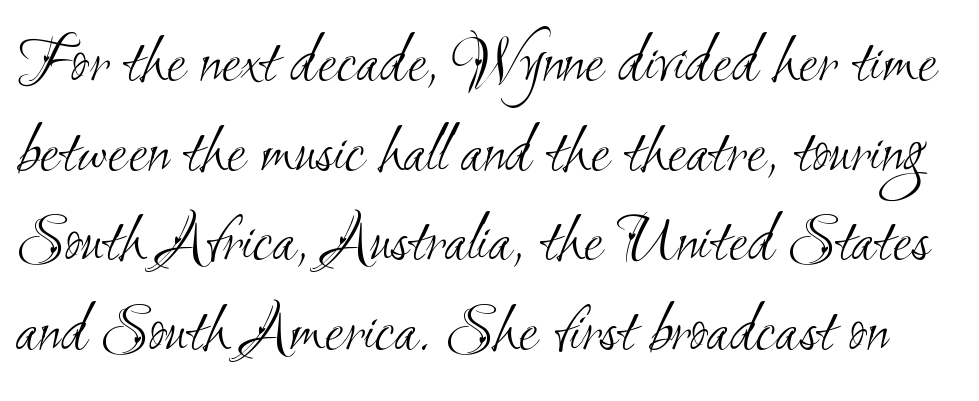
Q: Is the text bold? A: No.
Q: Is the typeface a serif or a sans-serif typeface? A: Sans-serif.
Q: Is the text underlined? A: No.
Q: Is the spacing between letters normal or unusually wide? A: Normal.
Q: Is the spacing between lines tight, normal or loose? A: Normal.
Q: Width (condensed, normal, or wide)? A: Condensed.
Q: Stroke contrast? A: Medium.
Q: x-height? A: Small.
Q: Monospaced? A: No.
